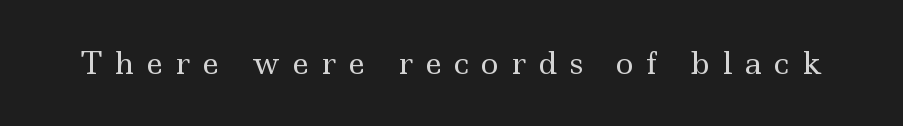
Q: Is the text bold? A: No.
Q: Is the text italic (slanted)? A: No, it is upright.
Q: Is the typeface a serif or a sans-serif typeface? A: Serif.
Q: Is the text underlined? A: No.
Q: Is the spacing between letters normal or unusually wide? A: Unusually wide.
Q: Width (condensed, normal, or wide)? A: Wide.
Q: x-height? A: Small.
Q: Monospaced? A: No.
